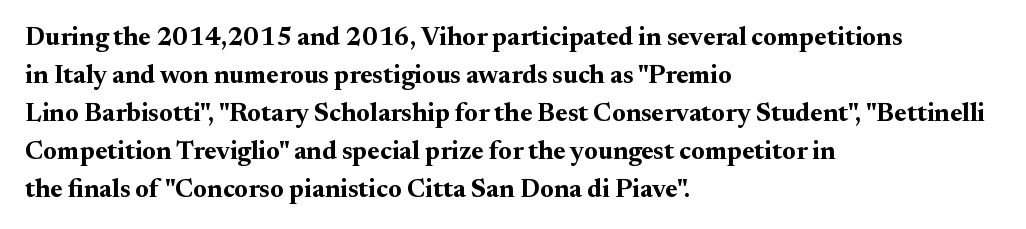
Q: Is the text bold? A: Yes.
Q: Is the text italic (slanted)? A: No, it is upright.
Q: Is the text underlined? A: No.
Q: How is the paragraph aligned? A: Left-aligned.
Q: Is the spacing between letters normal or unusually wide? A: Normal.
Q: Is the spacing between lines tight, normal or loose? A: Normal.
